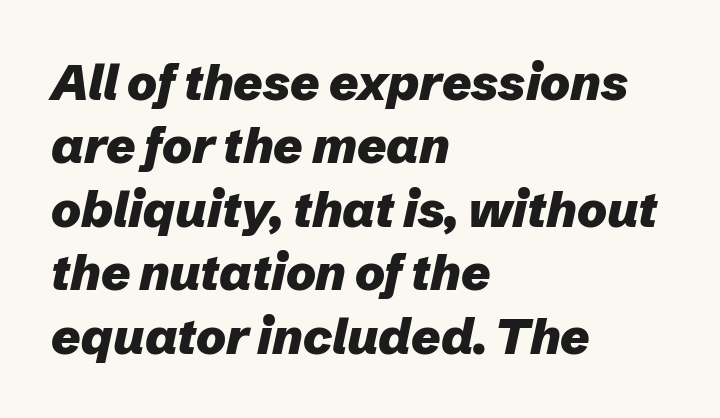
The image shows 50 px heavy type, italic (leaning right); set left-aligned, normal line spacing (1.27x), normal letter spacing, not underlined; low stroke contrast and a medium x-height.
